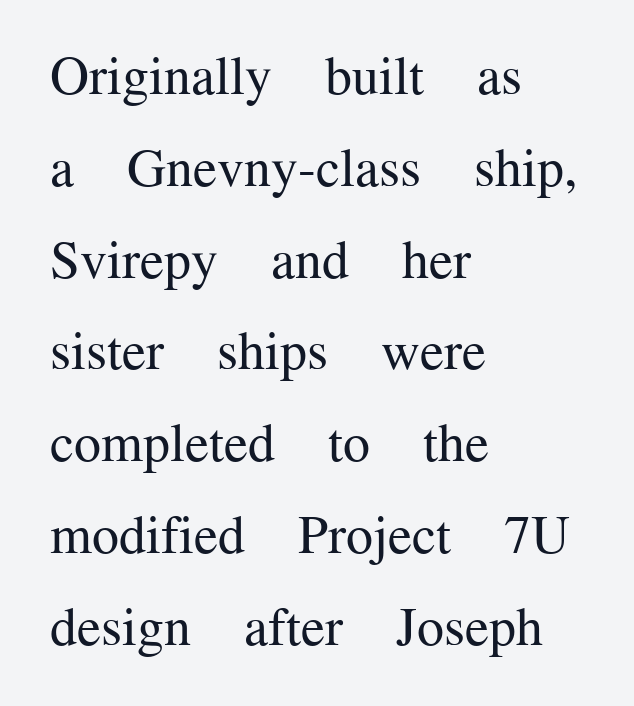
Posture: upright roman. The passage shown is typed in a proportional face where columns would drift. The rows are spaced the way most documents space them. The characters display serif detailing at their extremities. Notice how the passage keeps a crisp vertical edge on the left only. No extra ink here — the face is not bold.
